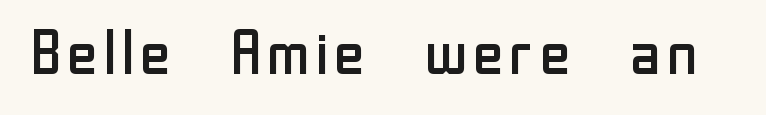
{"serif": "no", "italic": "no", "bold": "no", "weight": "regular", "width": "normal", "stroke_contrast": "low", "x_height": "medium", "monospaced": "no", "underline": "no", "letter_spacing": "normal", "letter_spacing_em": 0.0, "glyph_px": 62}
